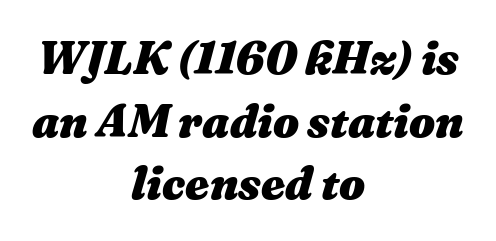
The image shows 46 px heavy type, italic (leaning right); set centered, normal line spacing (1.36x), normal letter spacing, not underlined; medium stroke contrast and a medium x-height.
